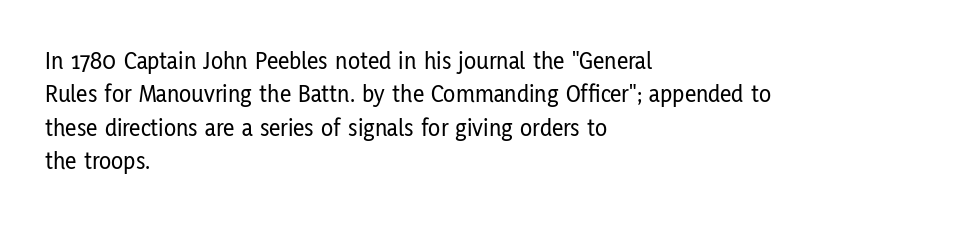
Q: Is the text italic (slanted)? A: No, it is upright.
Q: Is the text underlined? A: No.
Q: How is the paragraph aligned? A: Left-aligned.
Q: Is the spacing between letters normal or unusually wide? A: Normal.
Q: Is the spacing between lines tight, normal or loose? A: Normal.
